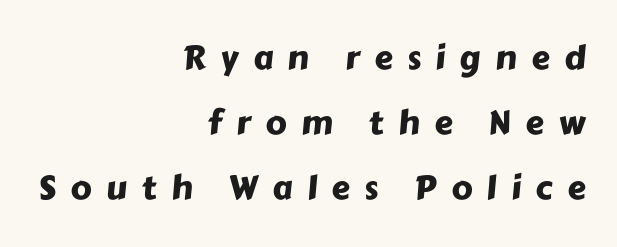
Q: Is the typeface a serif or a sans-serif typeface? A: Sans-serif.
Q: Is the text underlined? A: No.
Q: How is the paragraph aligned? A: Right-aligned.
Q: Is the spacing between letters normal or unusually wide? A: Unusually wide.
Q: Is the spacing between lines tight, normal or loose? A: Loose.
Q: Width (condensed, normal, or wide)? A: Normal.
Q: Stroke contrast? A: Low.
Q: x-height? A: Medium.
Q: Monospaced? A: No.
